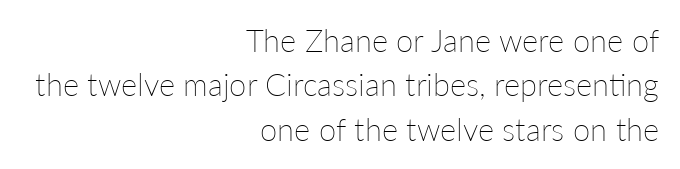
{"italic": "no", "bold": "no", "weight": "thin", "width": "normal", "stroke_contrast": "low", "x_height": "medium", "monospaced": "no", "underline": "no", "align": "right", "line_spacing": "normal", "line_spacing_ratio": 1.43, "letter_spacing": "normal", "letter_spacing_em": 0.0, "glyph_px": 31}
